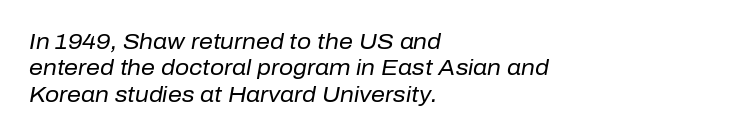
{"italic": "yes", "lean": "right", "slant_degrees": 10, "bold": "no", "underline": "no", "align": "left", "line_spacing_ratio": 1.2, "letter_spacing": "normal", "letter_spacing_em": 0.0, "glyph_px": 22}
